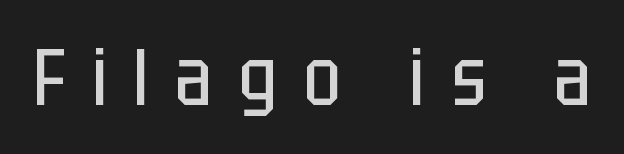
Compared with a typical body face, this is equally light or lighter still. Words appear elongated and porous because spacing is wide. Upright lettering throughout. The rendering shows plain stroke endings on the letterforms — a sans-serif design. Looks like regular typesetting: each glyph gets only the width it needs.
